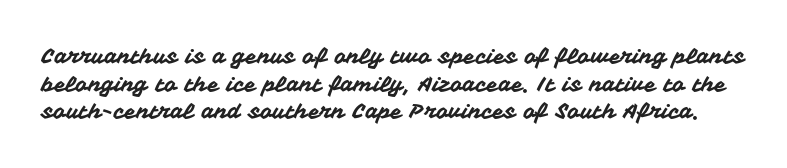
Each word holds together tightly as a unit, with standard inter-letter gaps. The passage shown stacks its lines at a standard gap. Lines of text with bare space underneath.
